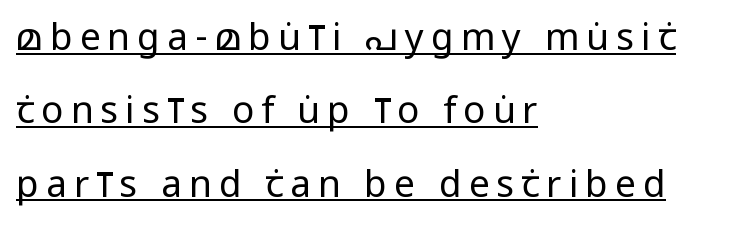
Serifs: no, the terminals of the letterforms are clean. Is there any slant? The stems are plumb. The face used here appears with an underline applied. Varying glyph widths throughout — classic text-font behaviour. One-word summary of the alignment: left. A quiet, ordinary-to-light weight characterises the typeface.
